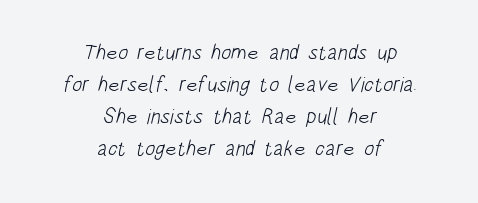
{"bold": "no", "underline": "no", "align": "center", "line_spacing": "normal", "line_spacing_ratio": 1.53, "letter_spacing": "normal", "letter_spacing_em": 0.0, "glyph_px": 21}
